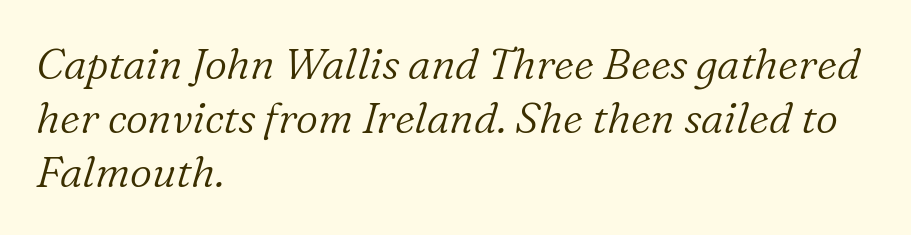
Q: Is the text bold? A: No.
Q: Is the text italic (slanted)? A: Yes, it leans right by about 16 degrees.
Q: Is the typeface a serif or a sans-serif typeface? A: Serif.
Q: Is the text underlined? A: No.
Q: How is the paragraph aligned? A: Left-aligned.
Q: Is the spacing between letters normal or unusually wide? A: Normal.
Q: Is the spacing between lines tight, normal or loose? A: Normal.
Q: Width (condensed, normal, or wide)? A: Normal.
Q: Stroke contrast? A: Low.
Q: x-height? A: Medium.
Q: Monospaced? A: No.
